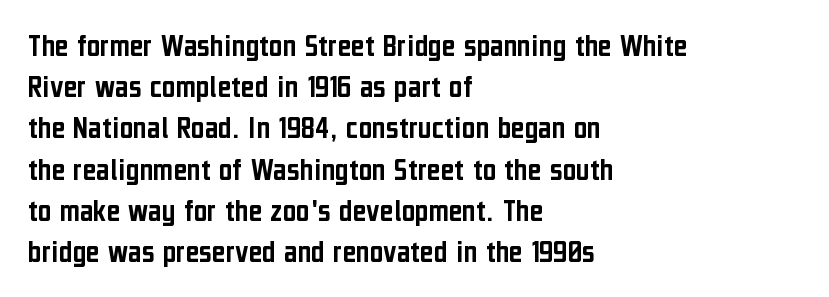
The image shows 33 px condensed sans-serif type, upright; set left-aligned, normal line spacing (1.25x), normal letter spacing, not underlined; low stroke contrast and a medium x-height.
